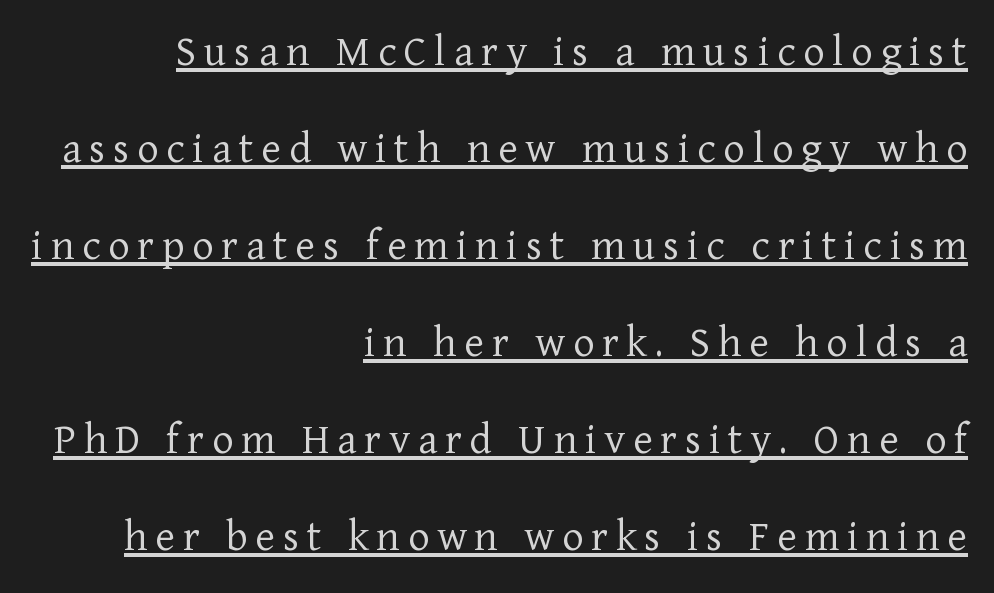
{"serif": "yes", "italic": "no", "bold": "no", "weight": "light", "width": "normal", "stroke_contrast": "low", "x_height": "medium", "monospaced": "no", "underline": "yes", "align": "right", "line_spacing": "loose", "line_spacing_ratio": 2.11, "glyph_px": 46}
